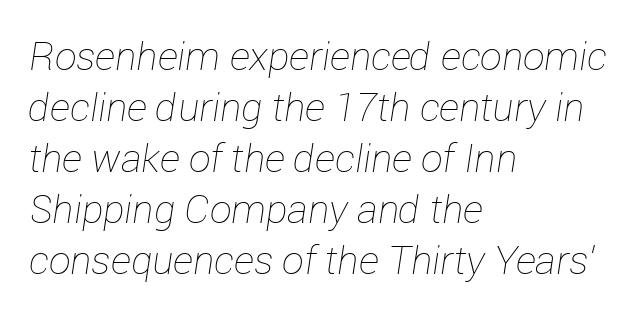
The image shows 39 px thin type, italic (leaning right); set left-aligned, normal line spacing (1.31x), normal letter spacing, not underlined; low stroke contrast and a medium x-height.
